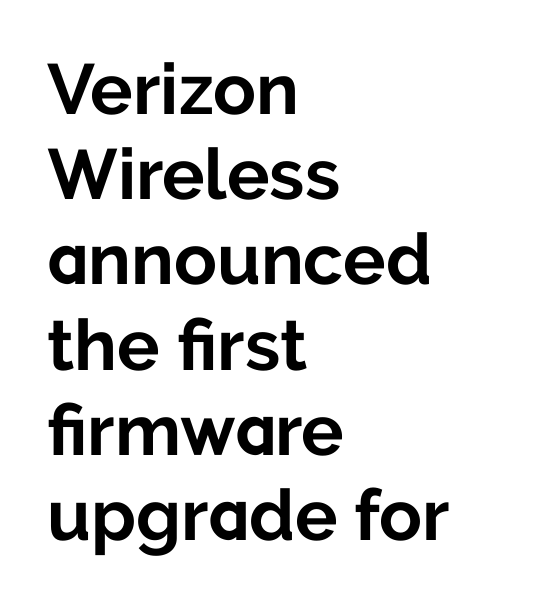
Q: Is the text bold? A: Yes.
Q: Is the text italic (slanted)? A: No, it is upright.
Q: Is the typeface a serif or a sans-serif typeface? A: Sans-serif.
Q: Is the text underlined? A: No.
Q: How is the paragraph aligned? A: Left-aligned.
Q: Is the spacing between letters normal or unusually wide? A: Normal.
Q: Width (condensed, normal, or wide)? A: Normal.
Q: Stroke contrast? A: Low.
Q: x-height? A: Medium.
Q: Monospaced? A: No.
